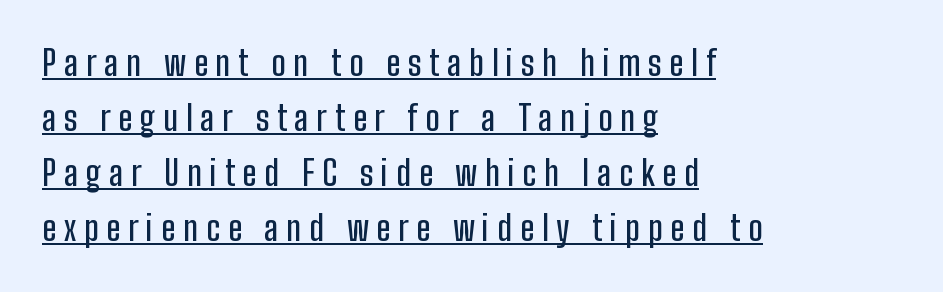
The image shows 34 px condensed sans-serif type, upright; set left-aligned, normal line spacing (1.62x), unusually wide letter spacing (+0.23 em), underlined; low stroke contrast and a medium x-height.
